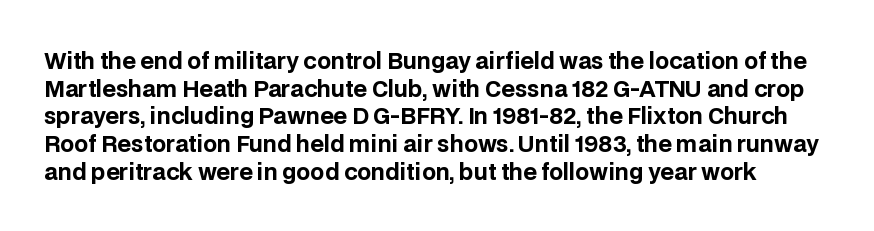
Q: Is the text bold? A: Yes.
Q: Is the text italic (slanted)? A: No, it is upright.
Q: Is the text underlined? A: No.
Q: Is the spacing between letters normal or unusually wide? A: Normal.
Q: Is the spacing between lines tight, normal or loose? A: Normal.
